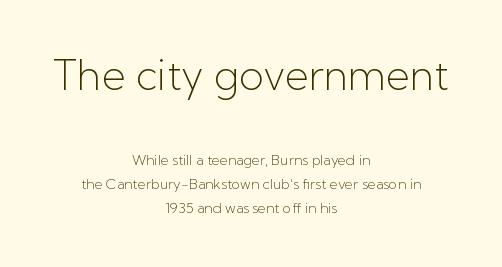
{"serif": "no", "italic": "no", "bold": "no", "weight": "light", "width": "normal", "stroke_contrast": "low", "x_height": "medium", "monospaced": "no", "underline": "no", "align": "center", "line_spacing": "normal", "line_spacing_ratio": 1.7, "letter_spacing": "normal", "letter_spacing_em": 0.0, "larger_block": "first", "size_ratio": 2.93, "glyph_px": 41}
